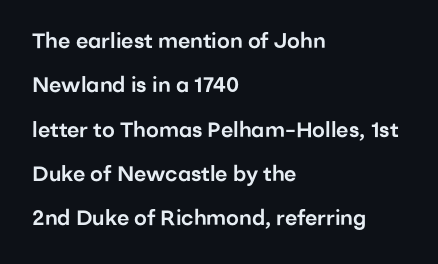
{"italic": "no", "underline": "no", "align": "left", "line_spacing": "loose", "line_spacing_ratio": 2.11, "letter_spacing": "normal", "letter_spacing_em": 0.0, "glyph_px": 21}
